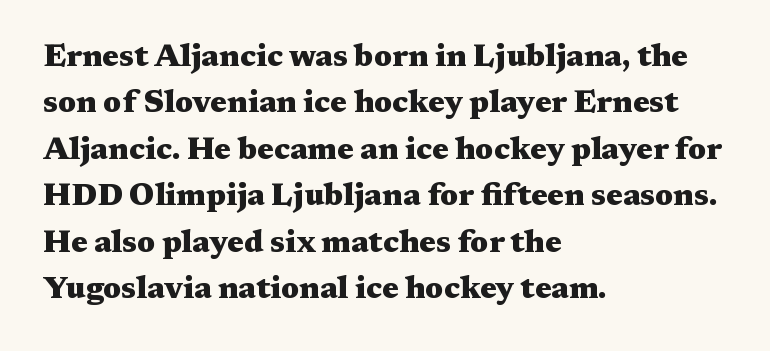
You can tell from the footed stems that serif type was used. Nope, not italic — everything's standing straight. Students, observe: this is what conventionally led text looks like. The rendering anchors every line to the left-hand side.
